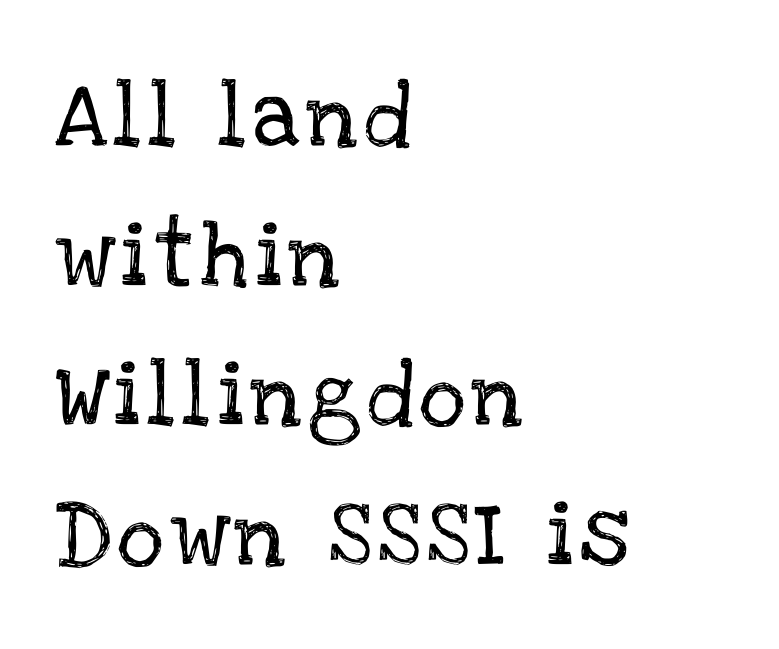
The image shows 65 px serif type, upright; set left-aligned, loose line spacing (2.15x), not underlined; low stroke contrast and a large x-height.
